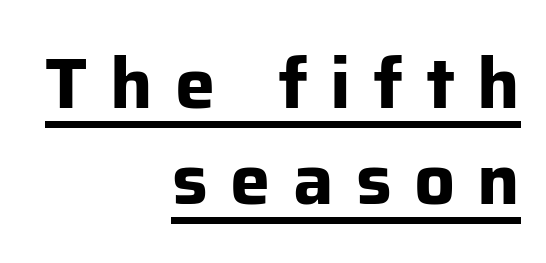
The image shows 72 px bold sans-serif type, upright; set right-aligned, normal line spacing (1.34x), unusually wide letter spacing (+0.31 em), underlined; low stroke contrast and a medium x-height.
